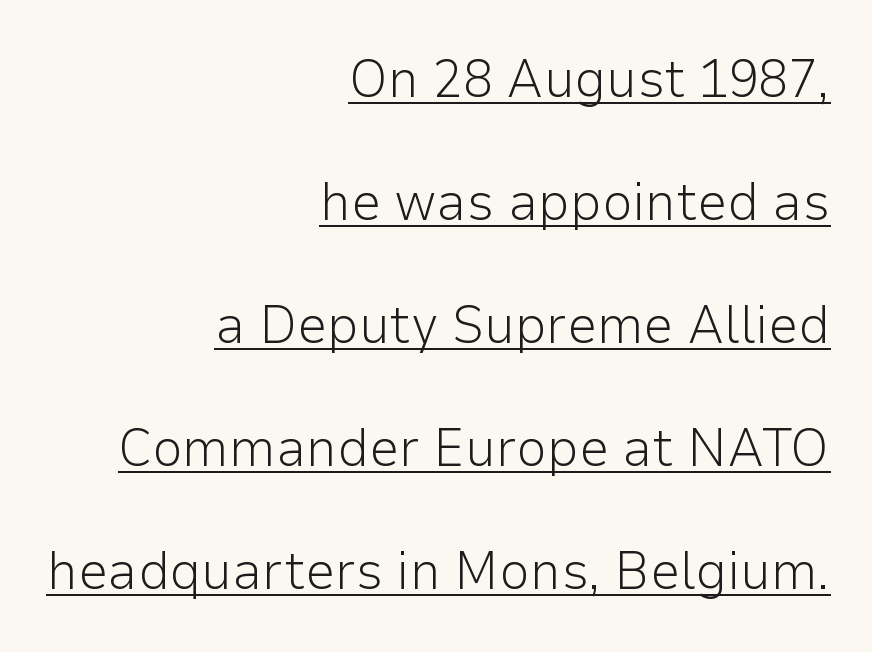
Airy leading. Stems here are at most as thick as an everyday book face. Posture: vertical. Each letter keeps its own natural width here, so spacing adapts to shape. All the whitespace from short lines collects on the left.
